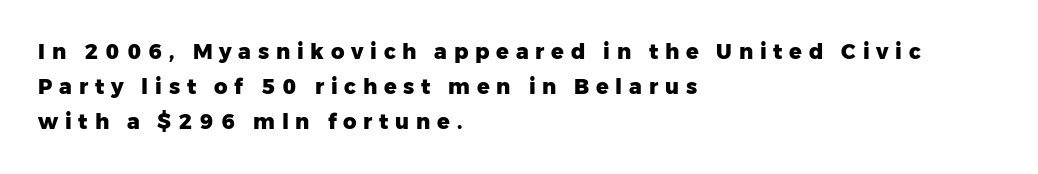
{"italic": "no", "bold": "yes", "underline": "no", "align": "left", "line_spacing": "normal", "line_spacing_ratio": 1.67, "letter_spacing": "wide", "letter_spacing_em": 0.32, "glyph_px": 21}
